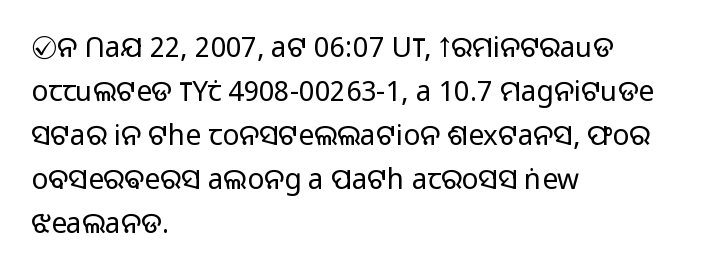
The image shows 28 px light sans-serif type, upright; set left-aligned, normal line spacing (1.57x), normal letter spacing, not underlined; low stroke contrast and a medium x-height.
